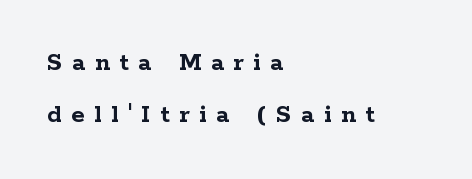
{"italic": "no", "bold": "yes", "underline": "no", "align": "left", "line_spacing": "loose", "line_spacing_ratio": 1.94, "letter_spacing": "wide", "letter_spacing_em": 0.36, "glyph_px": 27}
